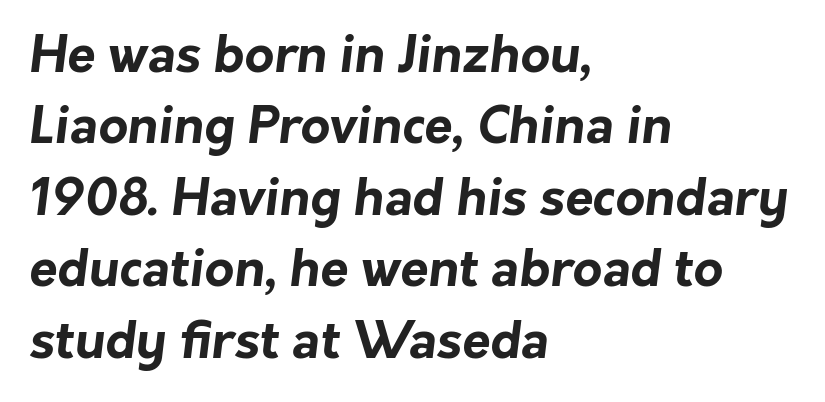
{"serif": "no", "bold": "yes", "weight": "bold", "width": "normal", "stroke_contrast": "low", "x_height": "medium", "monospaced": "no", "underline": "no", "align": "left", "line_spacing": "normal", "line_spacing_ratio": 1.4, "letter_spacing": "normal", "letter_spacing_em": 0.0, "glyph_px": 51}
